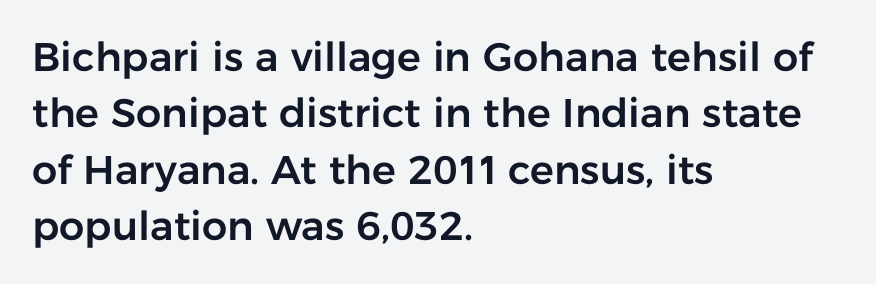
The zone under the glyphs is completely vacant. Baseline-to-baseline distance is the conventional proportion of letter height. A student would call this left alignment; a typographer would say flush left, rag right. Classification — sans serif. No italicization has been applied; the sample stays upright.
